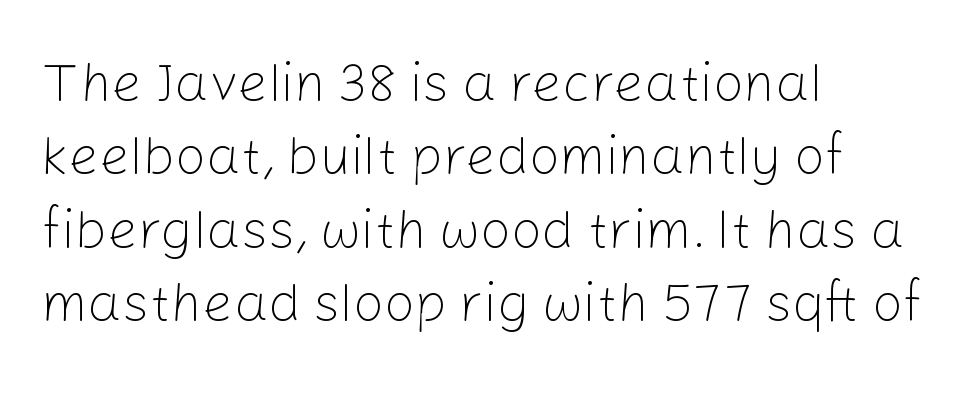
{"serif": "no", "italic": "no", "bold": "no", "weight": "light", "width": "normal", "stroke_contrast": "low", "x_height": "medium", "monospaced": "no", "underline": "no", "align": "left", "line_spacing": "normal", "line_spacing_ratio": 1.36, "letter_spacing": "normal", "letter_spacing_em": 0.0, "glyph_px": 54}
